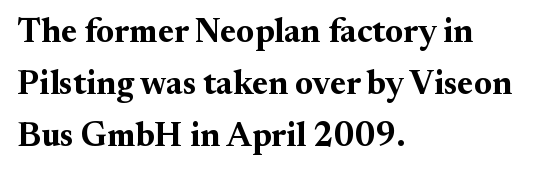
Q: Is the text bold? A: Yes.
Q: Is the text italic (slanted)? A: No, it is upright.
Q: Is the typeface a serif or a sans-serif typeface? A: Serif.
Q: Is the text underlined? A: No.
Q: How is the paragraph aligned? A: Left-aligned.
Q: Is the spacing between letters normal or unusually wide? A: Normal.
Q: Is the spacing between lines tight, normal or loose? A: Normal.
Q: Width (condensed, normal, or wide)? A: Normal.
Q: Stroke contrast? A: Medium.
Q: x-height? A: Small.
Q: Monospaced? A: No.
